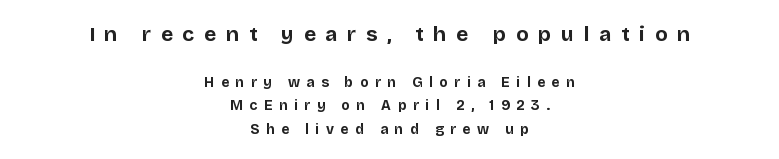
{"italic": "no", "bold": "yes", "underline": "no", "align": "center", "line_spacing": "normal", "line_spacing_ratio": 1.67, "letter_spacing": "wide", "letter_spacing_em": 0.46, "larger_block": "first", "size_ratio": 1.5, "glyph_px": 21}
